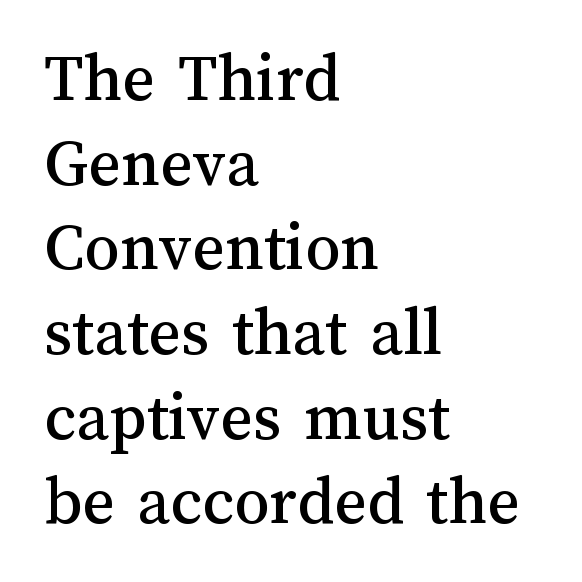
{"italic": "no", "width": "normal", "stroke_contrast": "medium", "x_height": "medium", "monospaced": "no", "underline": "no", "align": "left", "line_spacing_ratio": 1.21, "letter_spacing": "normal", "letter_spacing_em": 0.0, "glyph_px": 70}
